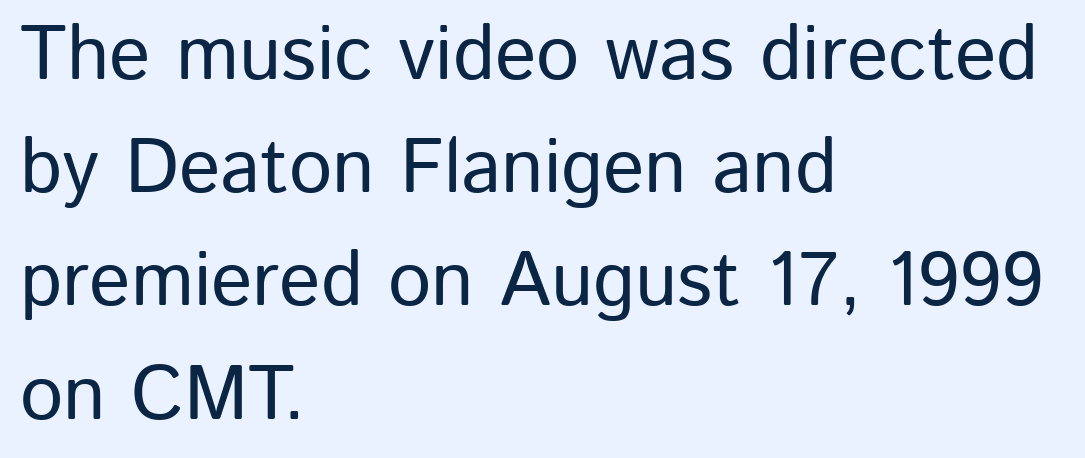
This sample uses a sans-serif face. Reading down the block, your eye returns to a fixed left position each line. The passage shown has conventional tracking throughout. These lines were composed using upright roman letters. Type without underlining. Baseline-to-baseline distance is the conventional proportion of letter height.
